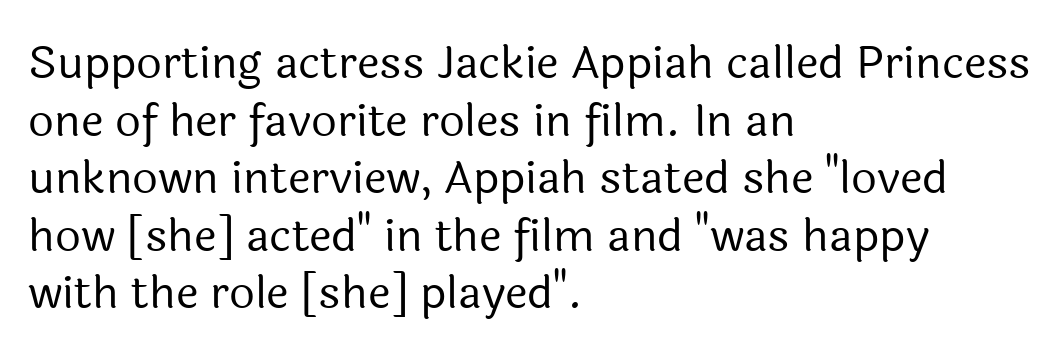
{"serif": "no", "italic": "no", "bold": "no", "weight": "regular", "width": "normal", "x_height": "medium", "monospaced": "no", "underline": "no", "align": "left", "line_spacing": "normal", "line_spacing_ratio": 1.28, "letter_spacing": "normal", "letter_spacing_em": 0.0, "glyph_px": 45}
